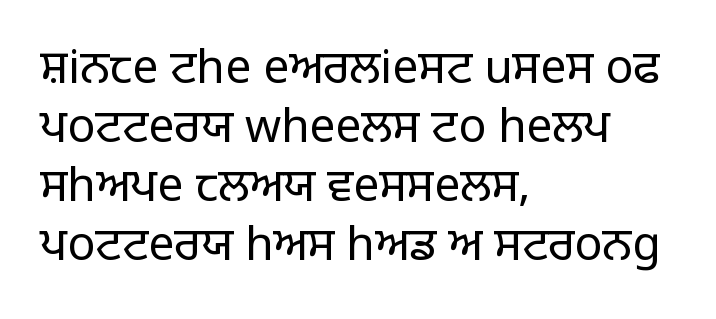
The image shows 46 px light sans-serif type, upright; set left-aligned, normal line spacing (1.28x), normal letter spacing, not underlined; low stroke contrast and a large x-height.
